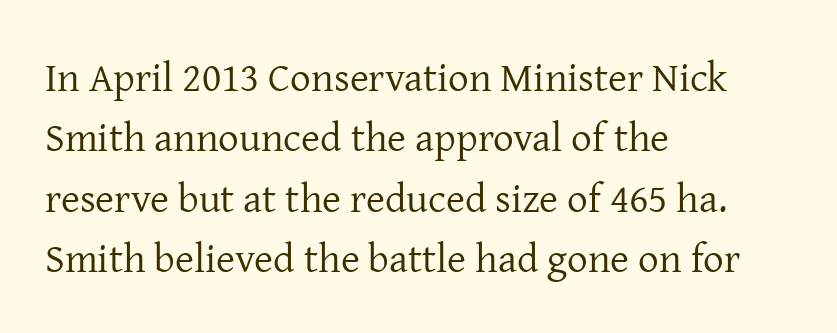
Q: Is the text bold? A: No.
Q: Is the text italic (slanted)? A: No, it is upright.
Q: Is the typeface a serif or a sans-serif typeface? A: Serif.
Q: Is the text underlined? A: No.
Q: How is the paragraph aligned? A: Left-aligned.
Q: Is the spacing between letters normal or unusually wide? A: Normal.
Q: Is the spacing between lines tight, normal or loose? A: Normal.
Q: Width (condensed, normal, or wide)? A: Normal.
Q: Stroke contrast? A: Low.
Q: x-height? A: Medium.
Q: Monospaced? A: No.
